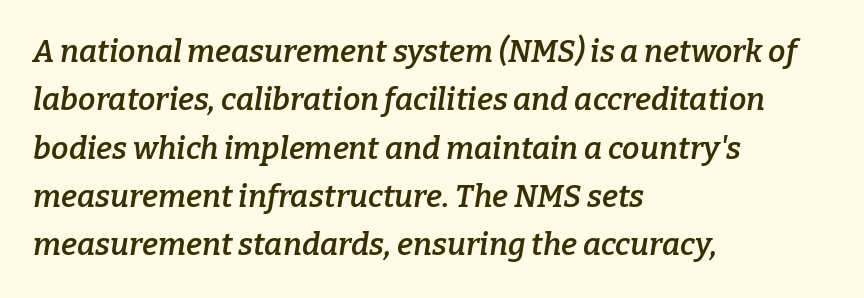
Q: Is the text bold? A: Semi-bold.
Q: Is the text italic (slanted)? A: Yes, it leans right by about 9 degrees.
Q: Is the typeface a serif or a sans-serif typeface? A: Serif.
Q: Is the text underlined? A: No.
Q: How is the paragraph aligned? A: Left-aligned.
Q: Is the spacing between letters normal or unusually wide? A: Normal.
Q: Is the spacing between lines tight, normal or loose? A: Normal.
Q: Width (condensed, normal, or wide)? A: Normal.
Q: Stroke contrast? A: Low.
Q: x-height? A: Medium.
Q: Monospaced? A: No.
